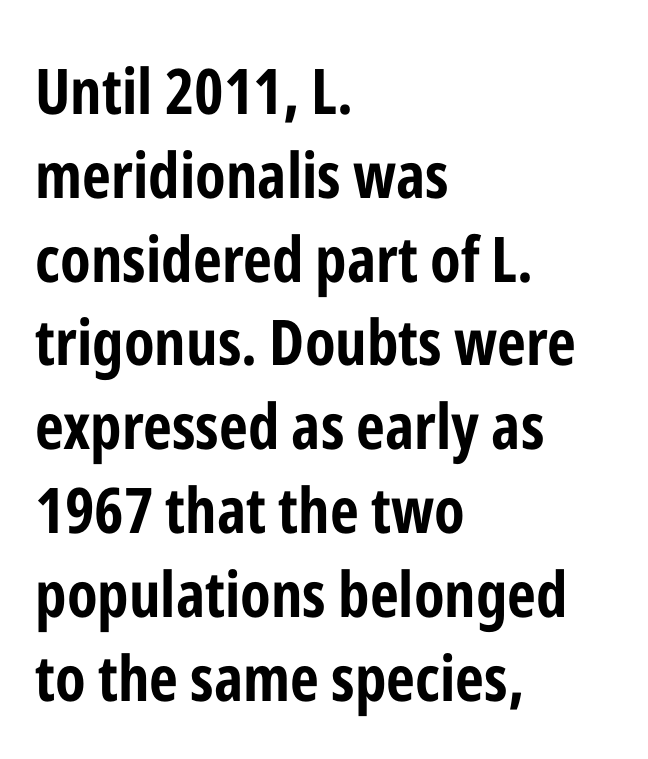
Q: Is the text bold? A: Yes.
Q: Is the text italic (slanted)? A: No, it is upright.
Q: Is the typeface a serif or a sans-serif typeface? A: Sans-serif.
Q: Is the text underlined? A: No.
Q: How is the paragraph aligned? A: Left-aligned.
Q: Is the spacing between letters normal or unusually wide? A: Normal.
Q: Is the spacing between lines tight, normal or loose? A: Normal.
Q: Width (condensed, normal, or wide)? A: Condensed.
Q: Stroke contrast? A: Low.
Q: x-height? A: Medium.
Q: Monospaced? A: No.
